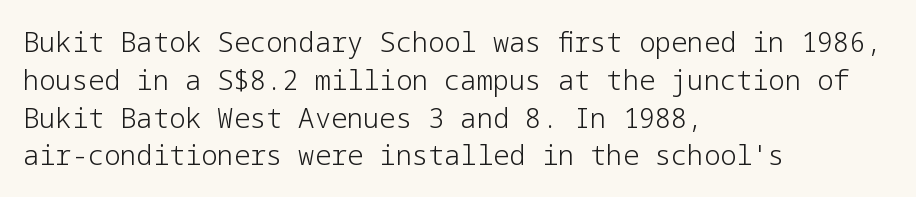
The image shows 27 px text type, upright; set left-aligned, normal line spacing (1.4x), normal letter spacing, not underlined.
